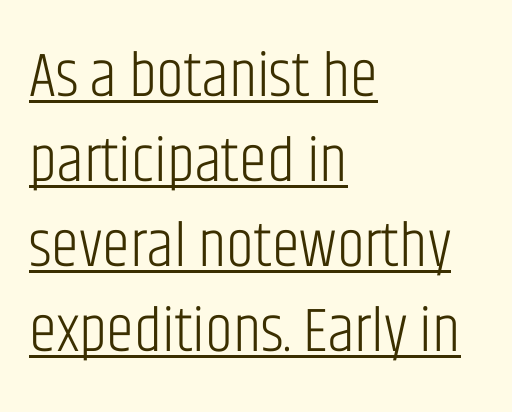
{"serif": "no", "italic": "no", "bold": "no", "weight": "light", "width": "condensed", "stroke_contrast": "low", "x_height": "large", "monospaced": "no", "underline": "yes", "align": "left", "line_spacing": "normal", "line_spacing_ratio": 1.35, "letter_spacing": "normal", "letter_spacing_em": 0.0, "glyph_px": 63}
